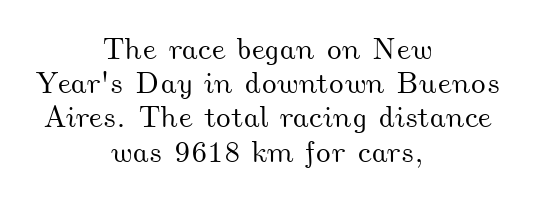
Every row of glyphs is offset so its center matches the block's center. The gap between lines stays unmarked. The rendering uses natural spacing where letterforms have individual widths. Horizontal bands of white between lines are thin slivers. The gaps between neighbouring characters are ordinary and unremarkable.
